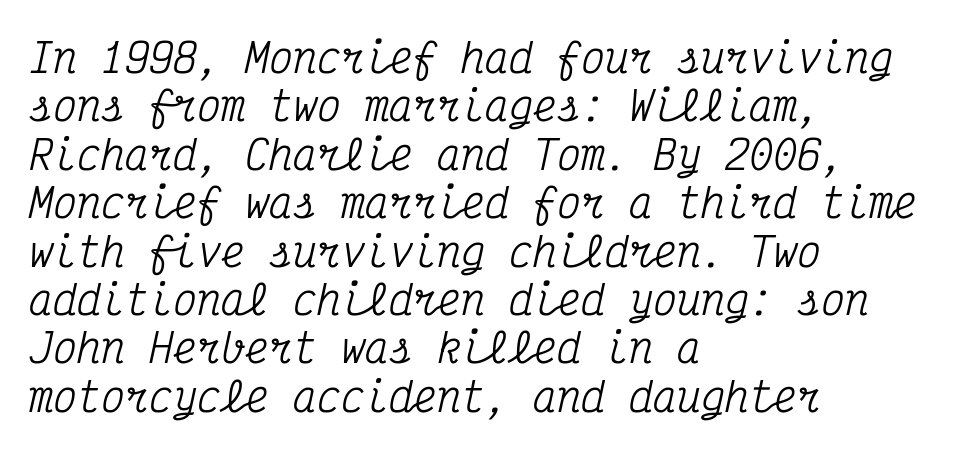
The line texture is even and compact thanks to regular tracking. Designer's note — italics engaged. Here the designer chose a console-style face with uniform glyph widths. Descenders hang freely into open space. This rendering uses left alignment, leaving the right contour irregular.
